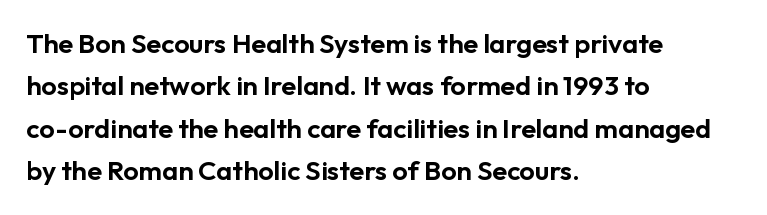
The image shows 27 px text type, upright; set left-aligned, normal line spacing (1.57x), normal letter spacing, not underlined.
